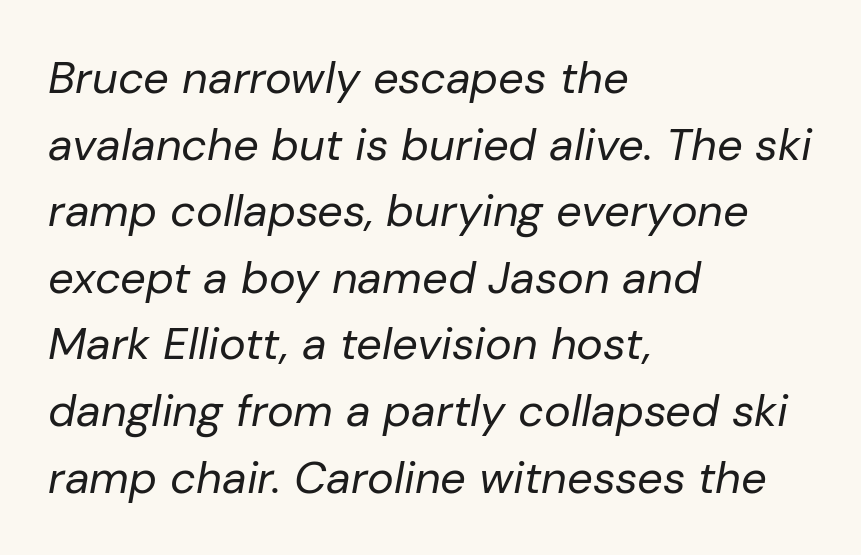
The typography opts for an oblique posture over an upright one. The strip under each line holds only bare page. The passage shown is typed in a proportional face where columns would drift. Vertical spacing — default. Spacing between characters is what you'd get straight out of the box.
